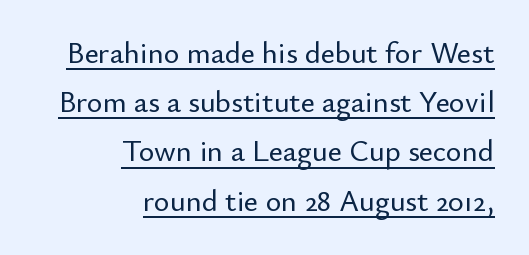
Notice how descenders clear the ascenders below comfortably — that's standard leading. Layout note: lines flush right. Character widths vary here, with narrow letters taking less room than wide ones. The type family on display is of the sans-serif kind. The passage shown is underscored from start to finish. Short note: letters normally spaced.
